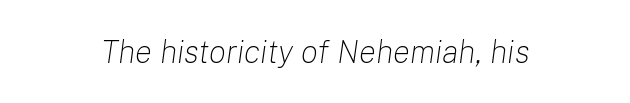
The image shows 32 px light type, italic (leaning right); set normal letter spacing, not underlined; low stroke contrast and a medium x-height.
